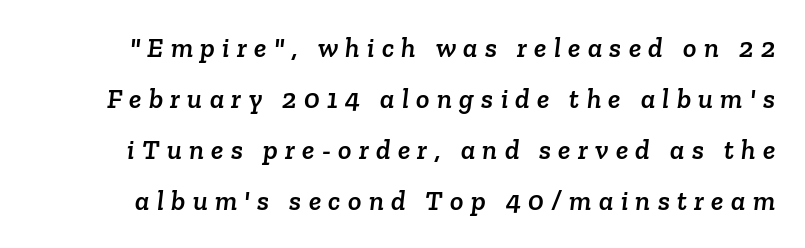
Q: Is the typeface a serif or a sans-serif typeface? A: Serif.
Q: Is the text underlined? A: No.
Q: Is the spacing between letters normal or unusually wide? A: Unusually wide.
Q: Width (condensed, normal, or wide)? A: Normal.
Q: Stroke contrast? A: Low.
Q: x-height? A: Medium.
Q: Monospaced? A: No.
